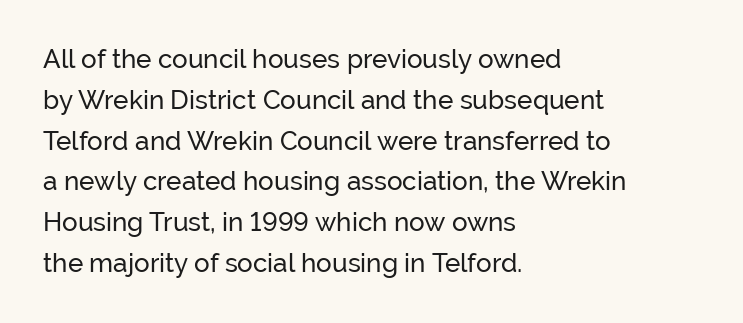
The space between consecutive lines is moderate. This sample uses plain, unmodified letter spacing. Layout note: lines flush left. No italicization has been applied; the sample stays upright. The passage shown is not underscored anywhere.
